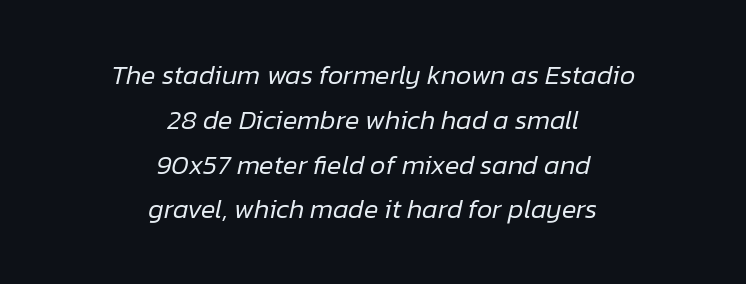
The image shows 27 px text type, italic (leaning right); set centered, normal line spacing (1.66x), normal letter spacing, not underlined.
